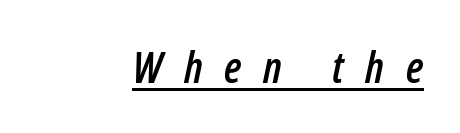
Like a heading marked for emphasis, these lines bear an underscore. The horizontal fit of the characters is loose and conspicuously gappy. These lines are rendered in a variable-pitch font. The axis of the letterforms is tilted away from vertical.
